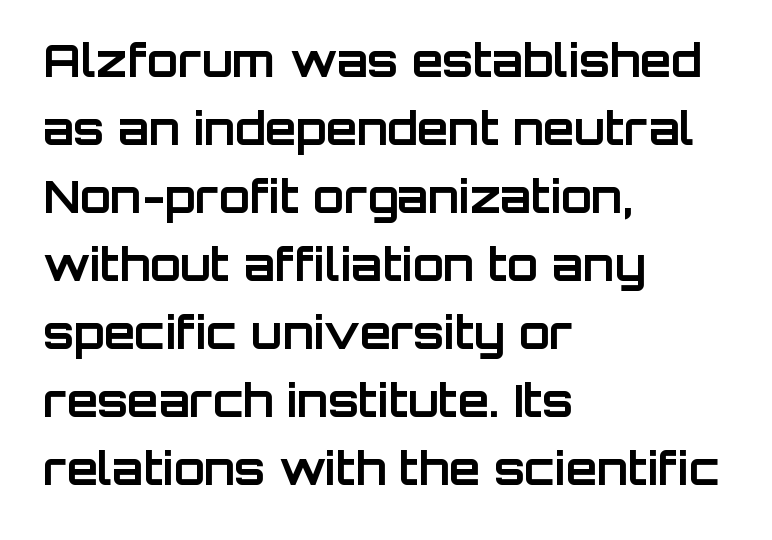
The image shows 45 px bold sans-serif type, upright; set left-aligned, normal line spacing (1.51x), normal letter spacing, not underlined; low stroke contrast and a large x-height.
